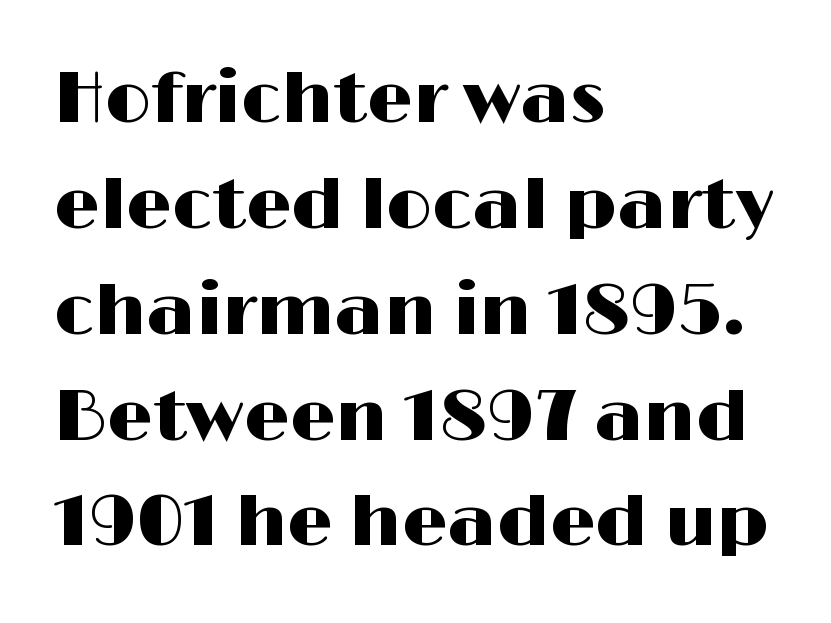
Q: Is the text italic (slanted)? A: No, it is upright.
Q: Is the typeface a serif or a sans-serif typeface? A: Sans-serif.
Q: Is the text underlined? A: No.
Q: How is the paragraph aligned? A: Left-aligned.
Q: Is the spacing between letters normal or unusually wide? A: Normal.
Q: Is the spacing between lines tight, normal or loose? A: Normal.
Q: Width (condensed, normal, or wide)? A: Wide.
Q: Stroke contrast? A: High.
Q: x-height? A: Medium.
Q: Monospaced? A: No.
